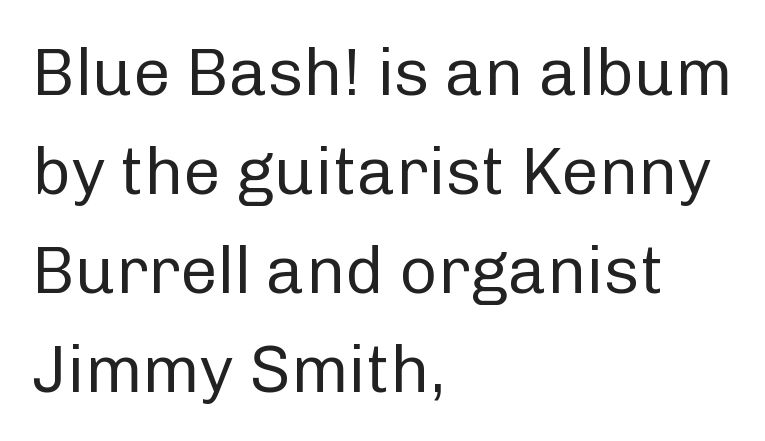
The image shows 66 px regular-weight sans-serif type, upright; set left-aligned, normal line spacing (1.5x), normal letter spacing, not underlined; low stroke contrast and a medium x-height.
